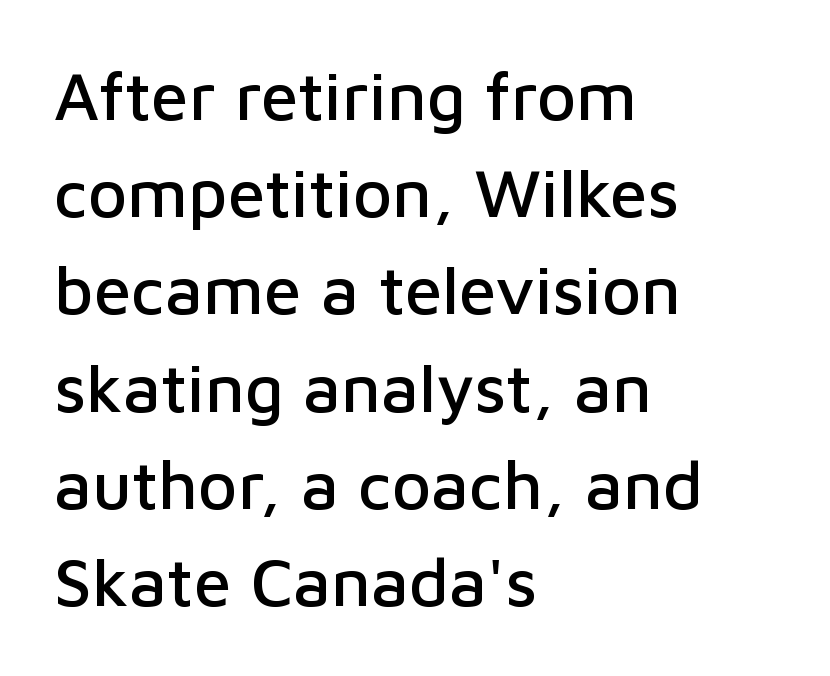
Q: Is the text italic (slanted)? A: No, it is upright.
Q: Is the typeface a serif or a sans-serif typeface? A: Sans-serif.
Q: Is the text underlined? A: No.
Q: How is the paragraph aligned? A: Left-aligned.
Q: Is the spacing between letters normal or unusually wide? A: Normal.
Q: Is the spacing between lines tight, normal or loose? A: Normal.
Q: Width (condensed, normal, or wide)? A: Normal.
Q: Stroke contrast? A: Low.
Q: x-height? A: Medium.
Q: Monospaced? A: No.
